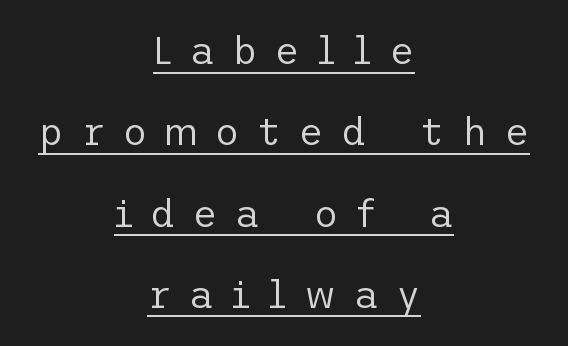
Q: Is the text bold? A: No.
Q: Is the text italic (slanted)? A: No, it is upright.
Q: Is the typeface a serif or a sans-serif typeface? A: Sans-serif.
Q: Is the text underlined? A: Yes.
Q: How is the paragraph aligned? A: Centered.
Q: Is the spacing between letters normal or unusually wide? A: Unusually wide.
Q: Is the spacing between lines tight, normal or loose? A: Loose.
Q: Width (condensed, normal, or wide)? A: Normal.
Q: Stroke contrast? A: Low.
Q: x-height? A: Medium.
